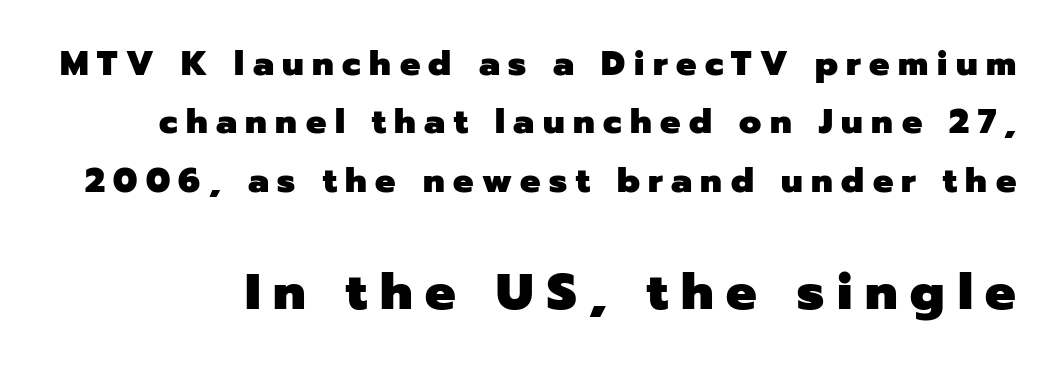
The image shows 51 px heavy sans-serif type, upright; set line spacing 1.72x, unusually wide letter spacing (+0.25 em), not underlined; the second (bottom) block is 1.5x larger; low stroke contrast and a medium x-height.
